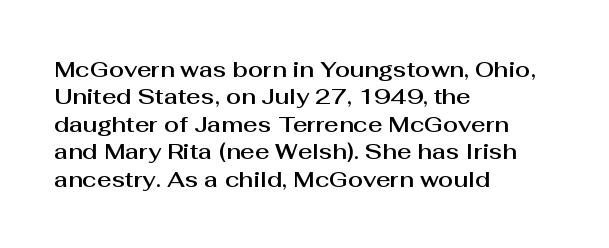
The image shows 22 px text type, upright; set left-aligned, normal line spacing (1.25x), normal letter spacing, not underlined.
